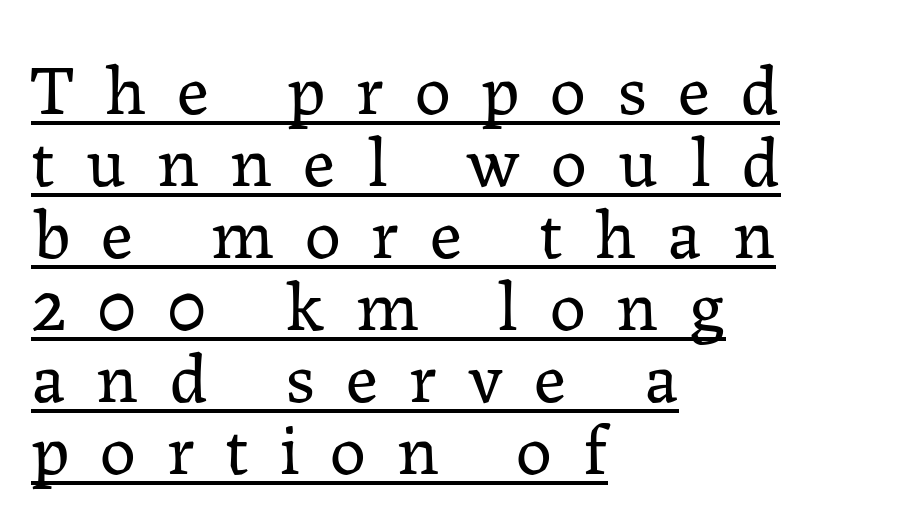
The image shows 72 px regular-weight serif type, upright; set left-aligned, tight line spacing (1.0x), unusually wide letter spacing (+0.43 em), underlined; low stroke contrast and a medium x-height.
